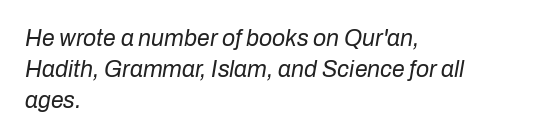
{"italic": "yes", "lean": "right", "slant_degrees": 10, "bold": "no", "underline": "no", "align": "left", "line_spacing": "normal", "line_spacing_ratio": 1.34, "letter_spacing": "normal", "letter_spacing_em": 0.0, "glyph_px": 23}
